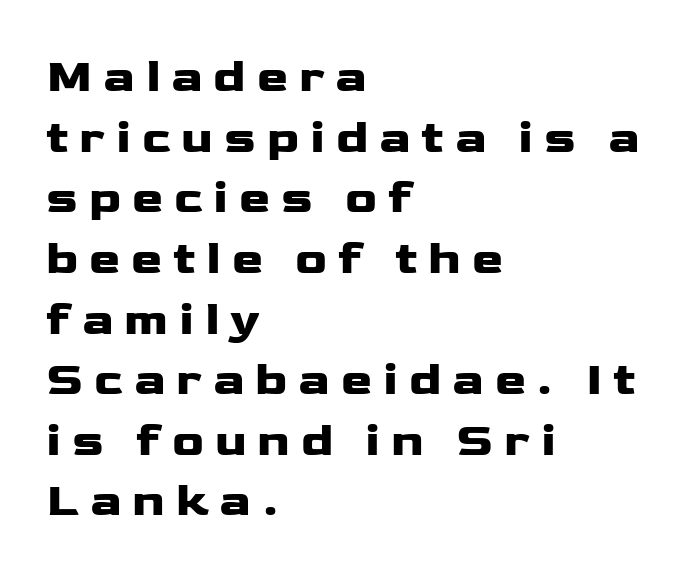
A typesetter would mark this as roman, not italic. Between one letter and the next there's a generous, obvious gap. Vertical spacing — default. Teacher's note: observe the even left margin — that is flush-left alignment. Words float on clear page, feet unadorned. Typographically, this falls in the sans-serif category.
